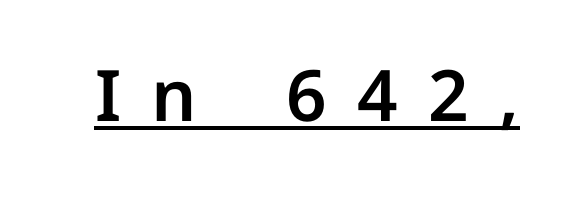
{"serif": "no", "italic": "no", "width": "normal", "stroke_contrast": "low", "x_height": "medium", "monospaced": "no", "underline": "yes", "letter_spacing": "wide", "letter_spacing_em": 0.43, "glyph_px": 71}
